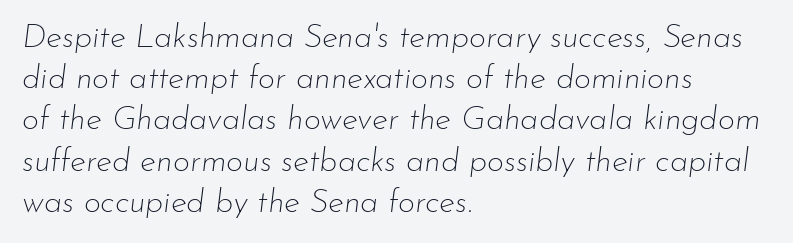
Q: Is the text bold? A: No.
Q: Is the text italic (slanted)? A: Yes, it leans right by about 7 degrees.
Q: Is the text underlined? A: No.
Q: How is the paragraph aligned? A: Left-aligned.
Q: Is the spacing between letters normal or unusually wide? A: Normal.
Q: Is the spacing between lines tight, normal or loose? A: Normal.
Q: Width (condensed, normal, or wide)? A: Normal.
Q: Stroke contrast? A: Low.
Q: x-height? A: Small.
Q: Monospaced? A: No.
